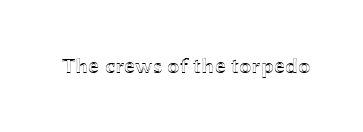
The image shows 22 px text type, upright; set normal letter spacing, not underlined.
